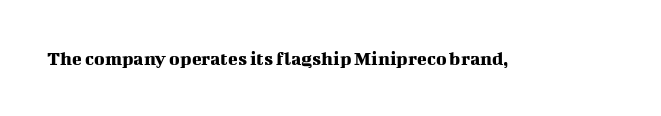
{"italic": "no", "underline": "no", "letter_spacing": "normal", "letter_spacing_em": 0.0, "glyph_px": 20}
